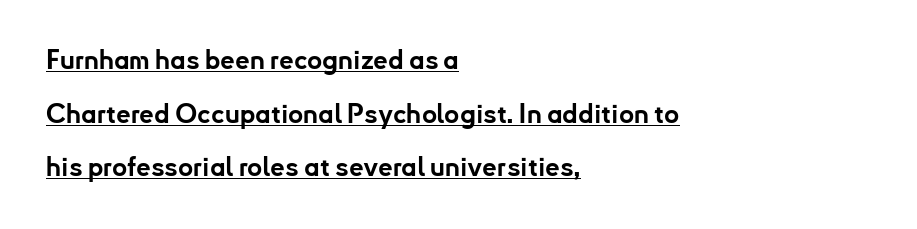
Is there any slant? The stems are plumb. The horizontal fit of the characters is conventional and even. The words here are underlined. Does the leading feel generous? Absolutely, it's lavish. Caption: multi-line text, flush left, ragged right. Heft: maximum for text — a bold.
